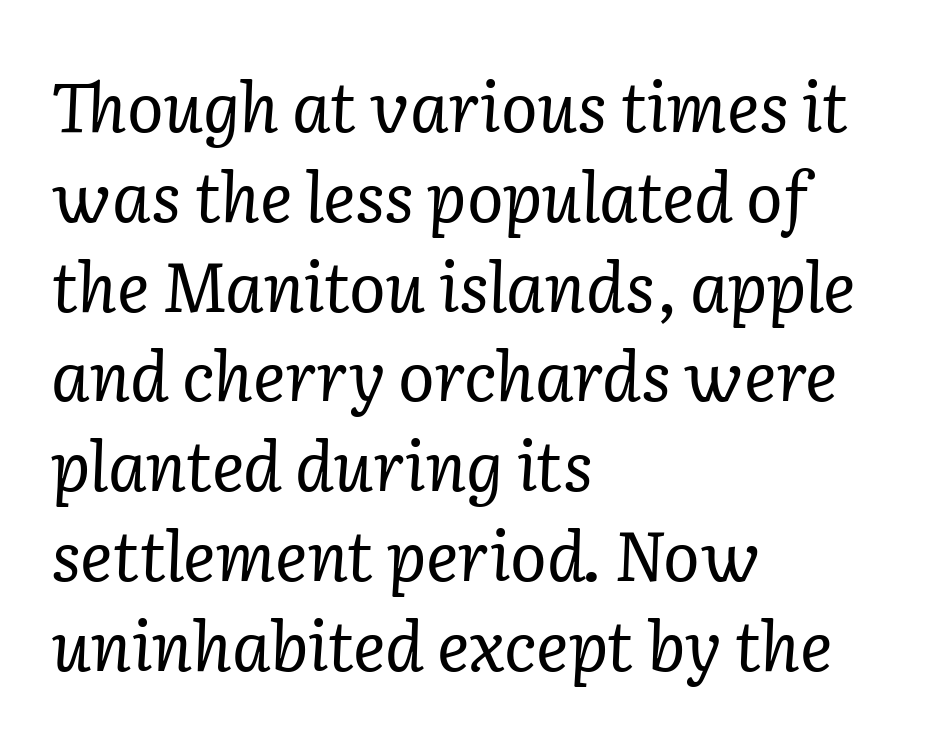
The image shows 68 px regular-weight serif type, italic (leaning right); set left-aligned, normal line spacing (1.32x), normal letter spacing, not underlined; low stroke contrast and a medium x-height.
